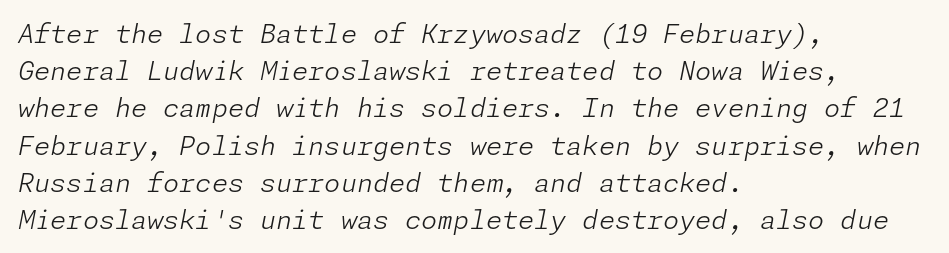
{"italic": "yes", "lean": "right", "slant_degrees": 11, "bold": "no", "underline": "no", "align": "left", "line_spacing": "normal", "line_spacing_ratio": 1.43, "letter_spacing": "normal", "letter_spacing_em": 0.0, "glyph_px": 26}
